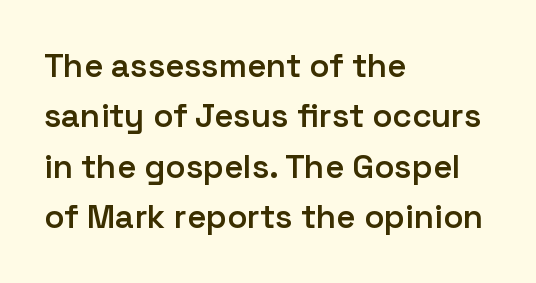
This is roman type, the default non-slanted kind. The lines sit at an ordinary, default distance from one another. A bit beefed up — I'd call it semibold rather than bold. Line starts are locked; line ends wander. What kind of face is this? One without serifs — a sans.
